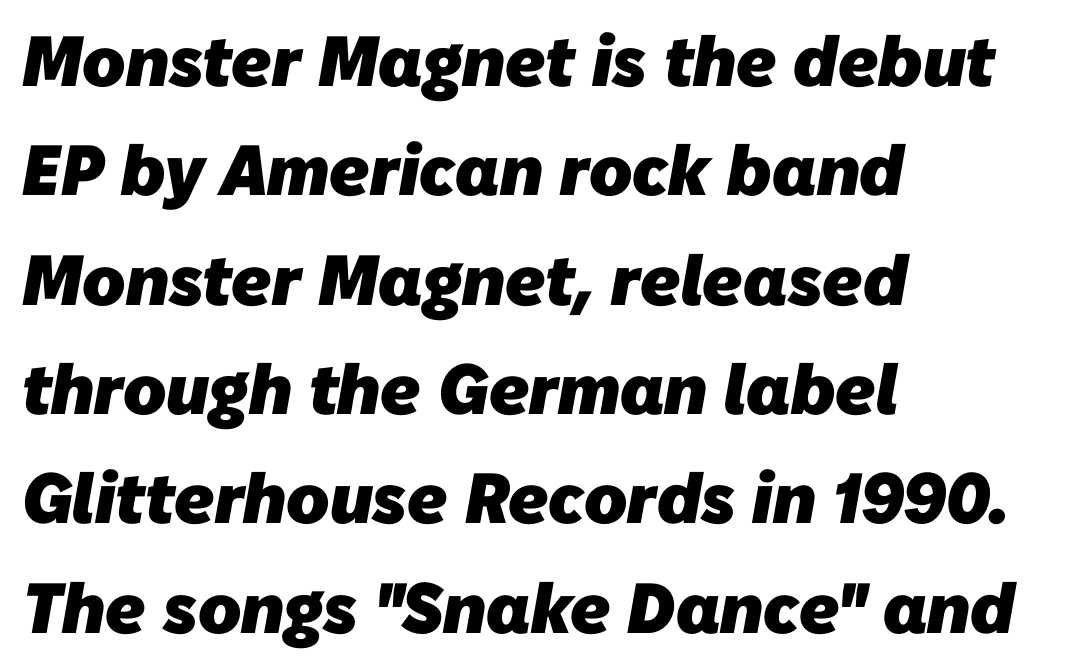
Set as a true bold cut, around the 700 mark. Whoever set this chose a conventional vertical rhythm. The designer went with a sans here, leaving each stem footless. The letters advance in unequal steps, a hallmark of proportional type.
